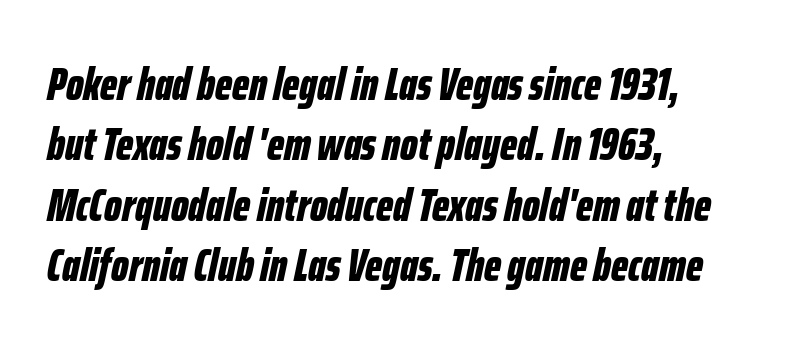
{"italic": "yes", "lean": "right", "slant_degrees": 12, "bold": "yes", "weight": "bold", "width": "condensed", "stroke_contrast": "low", "x_height": "medium", "monospaced": "no", "underline": "no", "align": "left", "line_spacing": "normal", "line_spacing_ratio": 1.31, "letter_spacing": "normal", "letter_spacing_em": 0.0, "glyph_px": 46}
